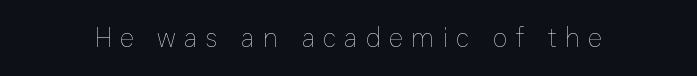
The image shows 27 px text type, upright; set unusually wide letter spacing (+0.3 em), not underlined.
